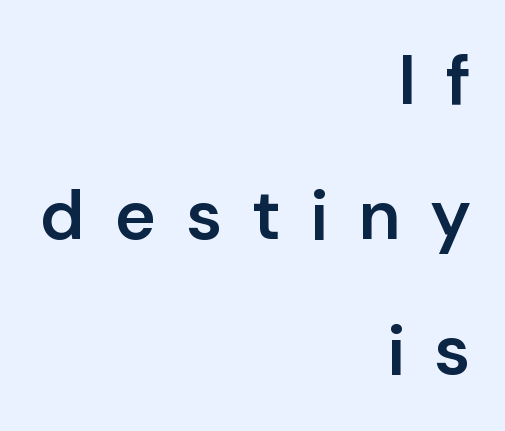
Q: Is the text bold? A: Semi-bold.
Q: Is the text italic (slanted)? A: No, it is upright.
Q: Is the typeface a serif or a sans-serif typeface? A: Sans-serif.
Q: Is the text underlined? A: No.
Q: How is the paragraph aligned? A: Right-aligned.
Q: Is the spacing between letters normal or unusually wide? A: Unusually wide.
Q: Is the spacing between lines tight, normal or loose? A: Loose.
Q: Width (condensed, normal, or wide)? A: Normal.
Q: Stroke contrast? A: Low.
Q: x-height? A: Medium.
Q: Monospaced? A: No.
